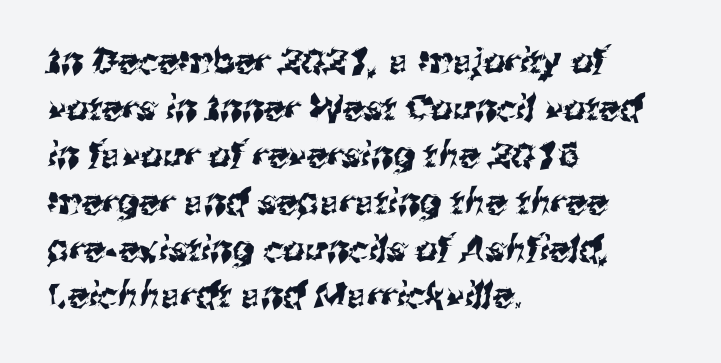
This rendering features lettering with no underline. Here the glyphs are tracked normally, forming tight word shapes. Think of a printed novel: that variable character pitch is what you see here. One-word summary of the alignment: left.
